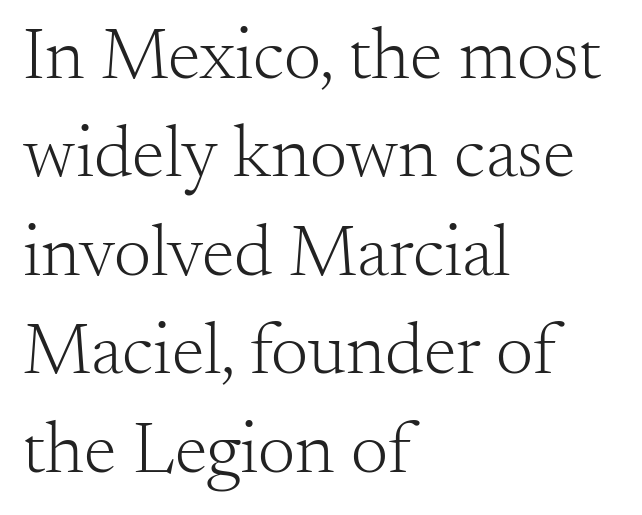
{"serif": "yes", "italic": "no", "bold": "no", "weight": "light", "width": "normal", "stroke_contrast": "medium", "x_height": "small", "monospaced": "no", "underline": "no", "align": "left", "line_spacing": "normal", "line_spacing_ratio": 1.33, "letter_spacing": "normal", "letter_spacing_em": 0.0, "glyph_px": 74}
